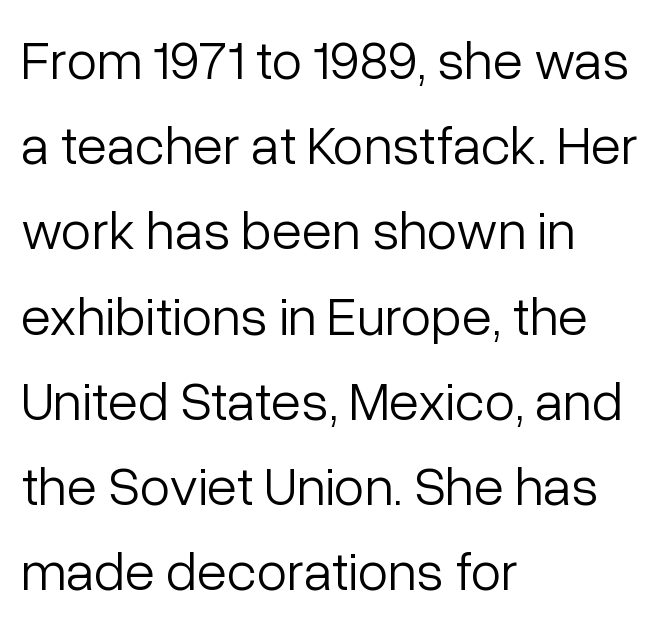
The image shows 55 px light sans-serif type, upright; set left-aligned, normal line spacing (1.55x), normal letter spacing, not underlined; low stroke contrast and a medium x-height.
